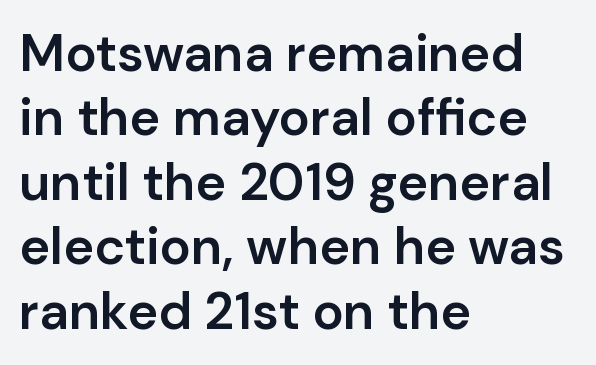
{"serif": "no", "italic": "no", "bold": "semi", "weight": "semibold", "width": "normal", "stroke_contrast": "low", "x_height": "medium", "monospaced": "no", "underline": "no", "align": "left", "line_spacing_ratio": 1.24, "letter_spacing": "normal", "letter_spacing_em": 0.0, "glyph_px": 52}
